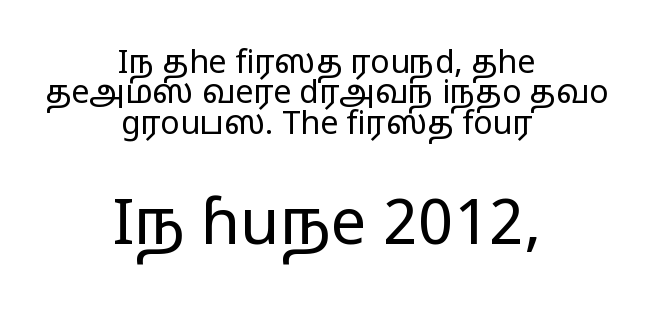
{"serif": "no", "italic": "no", "bold": "no", "weight": "regular", "width": "wide", "stroke_contrast": "low", "x_height": "medium", "monospaced": "no", "underline": "no", "align": "center", "line_spacing": "tight", "line_spacing_ratio": 0.95, "letter_spacing": "normal", "letter_spacing_em": 0.0, "larger_block": "second", "size_ratio": 2.0, "glyph_px": 64}
